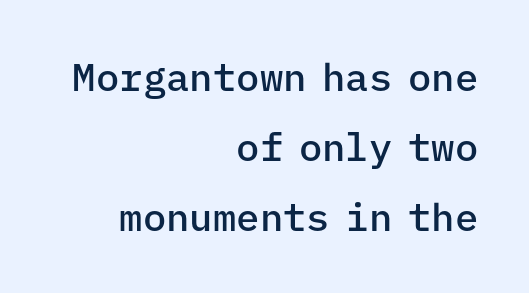
The image shows 39 px semibold sans-serif type, upright, monospaced; set right-aligned, line spacing 1.79x, normal letter spacing, not underlined; low stroke contrast and a medium x-height.
